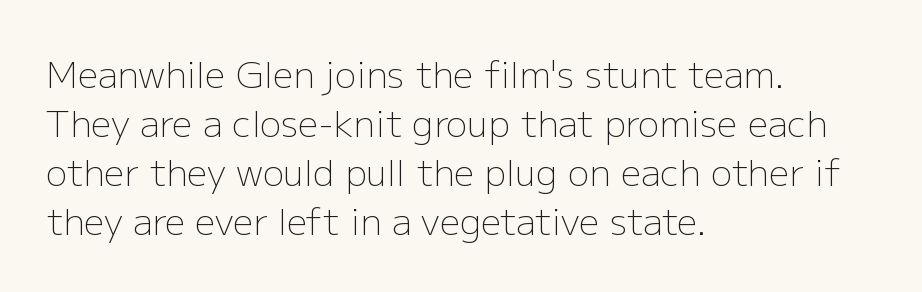
Q: Is the text bold? A: No.
Q: Is the text italic (slanted)? A: No, it is upright.
Q: Is the typeface a serif or a sans-serif typeface? A: Sans-serif.
Q: Is the text underlined? A: No.
Q: How is the paragraph aligned? A: Left-aligned.
Q: Is the spacing between letters normal or unusually wide? A: Normal.
Q: Is the spacing between lines tight, normal or loose? A: Normal.
Q: Width (condensed, normal, or wide)? A: Normal.
Q: Stroke contrast? A: Low.
Q: x-height? A: Medium.
Q: Monospaced? A: No.
